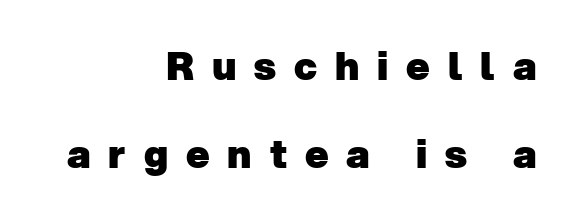
Observe the absence of serifs on each vertical stroke in this sample. This sample uses expanded letter spacing, leaving extra air between glyphs. Proportional: the letters do not fall into vertical columns. Students, this is bold: see how much ink each stroke carries. This rendering uses right alignment, leaving the left contour irregular.
